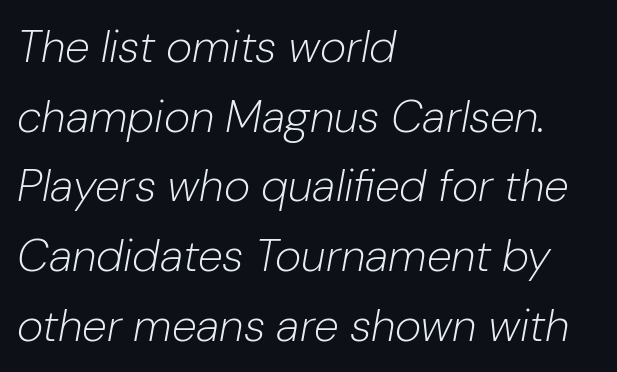
{"italic": "yes", "lean": "right", "slant_degrees": 10, "bold": "no", "weight": "light", "width": "normal", "stroke_contrast": "low", "x_height": "medium", "monospaced": "no", "underline": "no", "align": "left", "line_spacing": "normal", "line_spacing_ratio": 1.55, "letter_spacing": "normal", "letter_spacing_em": 0.0, "glyph_px": 45}
